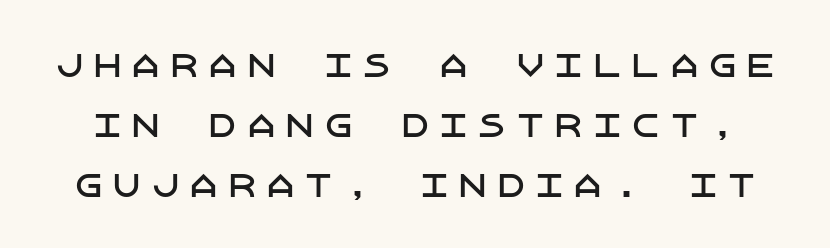
Q: Is the text italic (slanted)? A: No, it is upright.
Q: Is the typeface a serif or a sans-serif typeface? A: Sans-serif.
Q: Is the text underlined? A: No.
Q: Is the spacing between letters normal or unusually wide? A: Unusually wide.
Q: Is the spacing between lines tight, normal or loose? A: Loose.
Q: Width (condensed, normal, or wide)? A: Normal.
Q: Stroke contrast? A: Low.
Q: x-height? A: Large.
